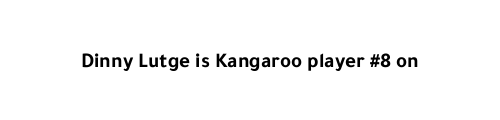
The letterforms sit shoulder to shoulder at normal distance. These lines were composed using upright roman letters. Check the space under the baseline: it is left empty. The sample has been set heavy, in full bold.
